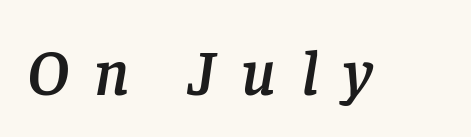
The image shows 65 px serif type, italic (leaning right); set unusually wide letter spacing (+0.38 em), not underlined; low stroke contrast and a large x-height.
